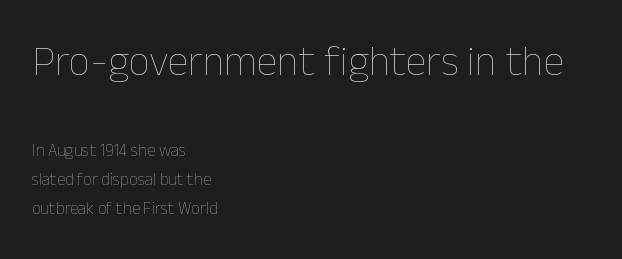
A typesetter would mark this as roman, not italic. The paragraph shown leans on its left margin. Scale decreases going downward across the two blocks. Is the type heavy? It reads as light-to-regular instead. You could call the tracking neutral — neither tight nor loose.
